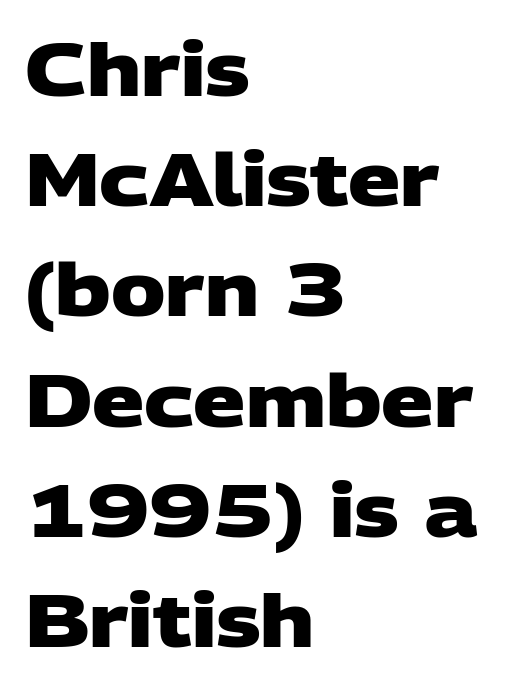
{"serif": "no", "bold": "yes", "weight": "heavy", "width": "wide", "stroke_contrast": "low", "x_height": "large", "monospaced": "no", "underline": "no", "align": "left", "line_spacing": "normal", "line_spacing_ratio": 1.51, "letter_spacing": "normal", "letter_spacing_em": 0.0, "glyph_px": 73}
